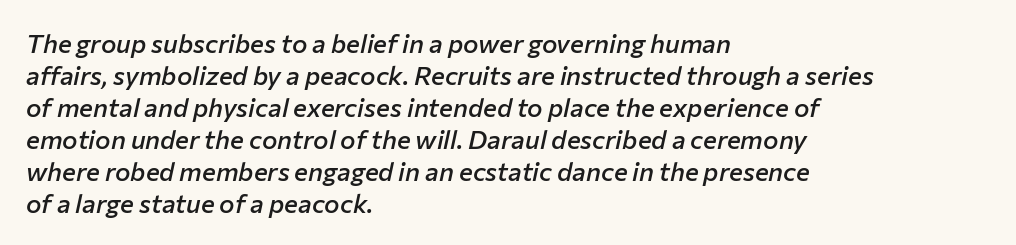
The image shows 26 px text type, italic (leaning right); set left-aligned, line spacing 1.23x, normal letter spacing, not underlined.
